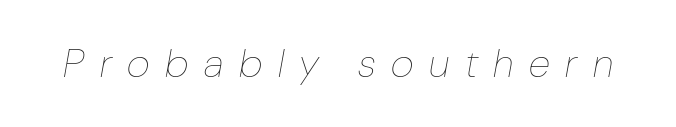
Q: Is the text bold? A: No.
Q: Is the text italic (slanted)? A: Yes, it leans right by about 10 degrees.
Q: Is the text underlined? A: No.
Q: Is the spacing between letters normal or unusually wide? A: Unusually wide.
Q: Width (condensed, normal, or wide)? A: Condensed.
Q: Stroke contrast? A: Low.
Q: x-height? A: Medium.
Q: Monospaced? A: No.
